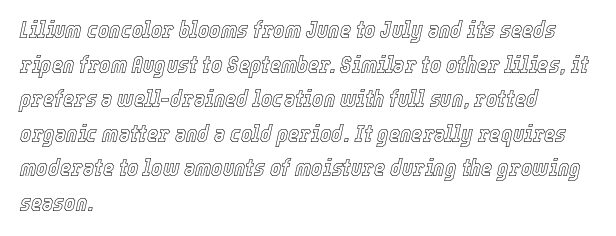
Q: Is the text italic (slanted)? A: Yes, it leans right by about 12 degrees.
Q: Is the text underlined? A: No.
Q: How is the paragraph aligned? A: Left-aligned.
Q: Is the spacing between letters normal or unusually wide? A: Normal.
Q: Is the spacing between lines tight, normal or loose? A: Normal.
